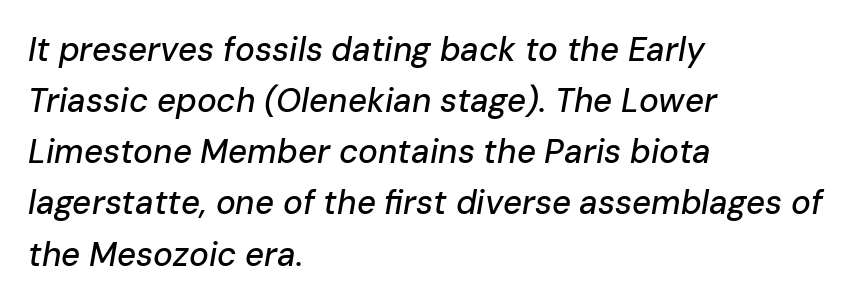
{"italic": "yes", "lean": "right", "slant_degrees": 10, "width": "normal", "stroke_contrast": "low", "x_height": "medium", "monospaced": "no", "underline": "no", "align": "left", "line_spacing": "normal", "line_spacing_ratio": 1.55, "letter_spacing": "normal", "letter_spacing_em": 0.0, "glyph_px": 33}
